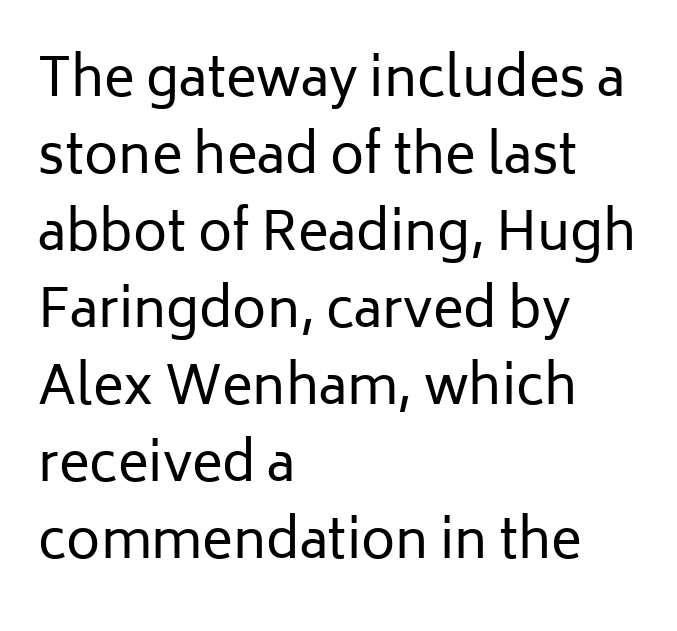
Q: Is the text bold? A: No.
Q: Is the text italic (slanted)? A: No, it is upright.
Q: Is the typeface a serif or a sans-serif typeface? A: Sans-serif.
Q: Is the text underlined? A: No.
Q: How is the paragraph aligned? A: Left-aligned.
Q: Is the spacing between letters normal or unusually wide? A: Normal.
Q: Is the spacing between lines tight, normal or loose? A: Normal.
Q: Width (condensed, normal, or wide)? A: Normal.
Q: Stroke contrast? A: Low.
Q: x-height? A: Medium.
Q: Monospaced? A: No.
